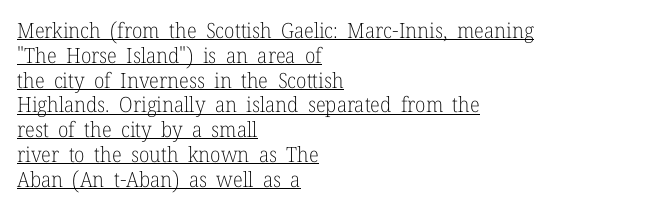
Q: Is the text bold? A: No.
Q: Is the text italic (slanted)? A: No, it is upright.
Q: Is the text underlined? A: Yes.
Q: How is the paragraph aligned? A: Left-aligned.
Q: Is the spacing between letters normal or unusually wide? A: Normal.
